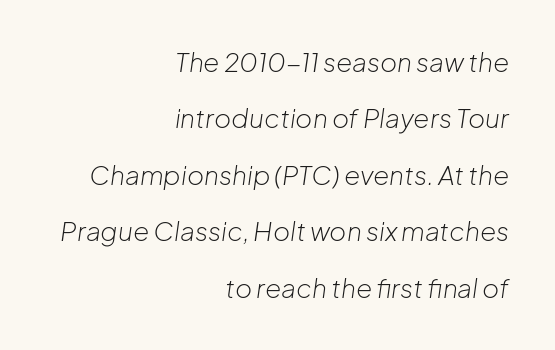
The ragged edge is on the left, which tells us the setting is flush right. Posture: slanted. Weight: regular or lighter. Is there much room between lines? Yes — plenty of vertical air separates them.
